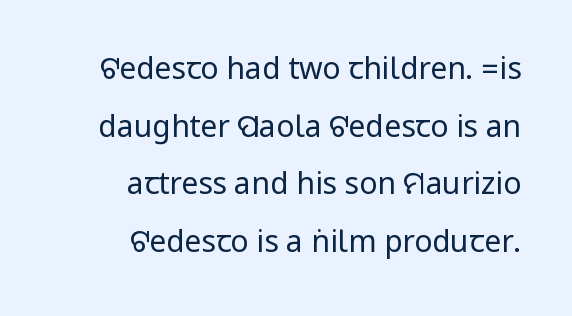
Q: Is the text bold? A: No.
Q: Is the text italic (slanted)? A: No, it is upright.
Q: Is the typeface a serif or a sans-serif typeface? A: Sans-serif.
Q: Is the text underlined? A: No.
Q: How is the paragraph aligned? A: Right-aligned.
Q: Is the spacing between letters normal or unusually wide? A: Normal.
Q: Is the spacing between lines tight, normal or loose? A: Loose.
Q: Width (condensed, normal, or wide)? A: Condensed.
Q: Stroke contrast? A: Low.
